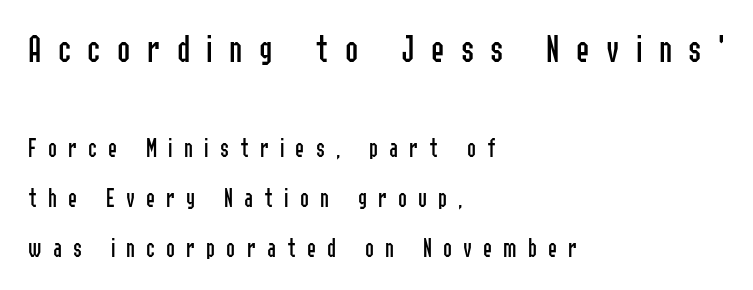
Upright lettering throughout. Weight: in the light-to-regular range. Proportional: the letters do not fall into vertical columns. Between these two stacked blocks, the higher one wins on size. Substantial extra tracking has been applied to these lines.
